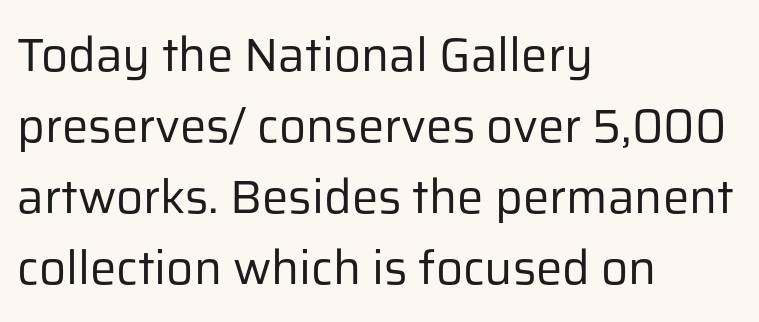
Words appear dense and cohesive because spacing is normal. Does the copy run flush right? No — it runs flush left. You can tell it's not italic because the verticals are truly vertical. These lines are rendered in a variable-pitch font. Observe the absence of serifs on each vertical stroke in this sample.
